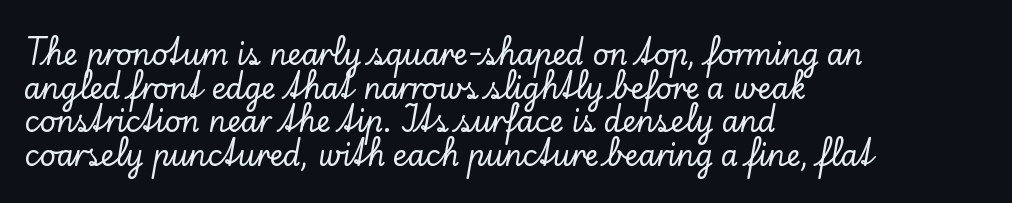
The passage shown is typeset with a serif family. Nobody touched the tracking dial on this one. Glance below the letters and you will spot only blank space. Where is the straight margin? On the left.
